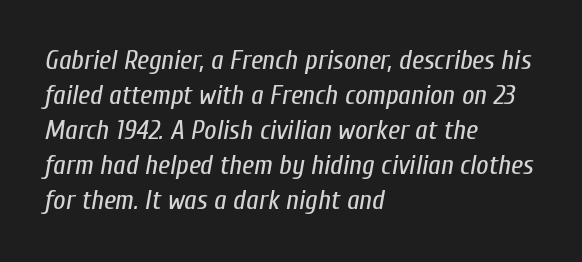
The image shows 27 px text type, italic (leaning right); set left-aligned, normal line spacing (1.3x), normal letter spacing, not underlined.
